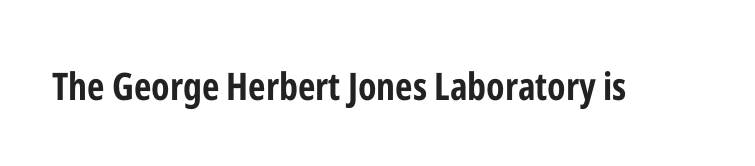
Anything drawn beneath the words? Only blank space. The rendering uses natural spacing where letterforms have individual widths. The typography opts for an upright posture over an oblique one. This sample uses a sans-serif face. Is the type bold? Yes — the strokes are clearly thick and heavy. Nothing unusual about the tracking: characters are spaced as the font intends.
